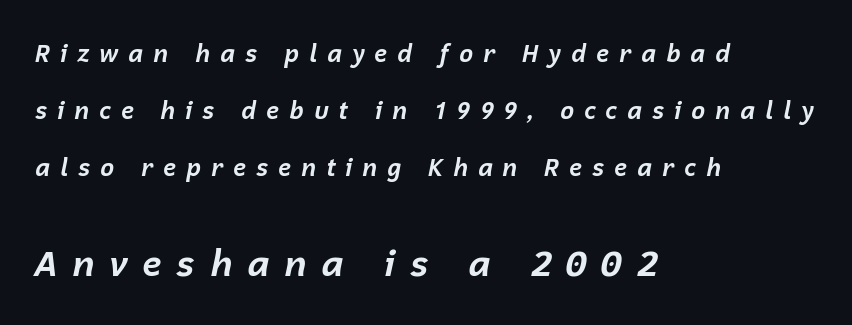
The passage shown has open, widely tracked lettering throughout. Layout note: lines flush left. Nobody drew a line under any word here. The line-height multiplier appears high, well above default. Designer's note — italics engaged. Bold? Absolutely — the strokes are thick and heavy.
